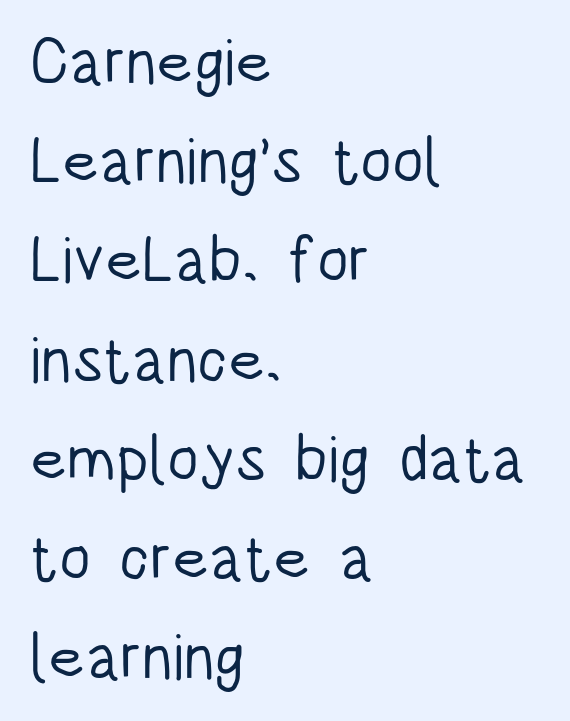
The image shows 64 px light, condensed sans-serif type, upright; set left-aligned, normal line spacing (1.55x), normal letter spacing, not underlined; low stroke contrast and a large x-height.
